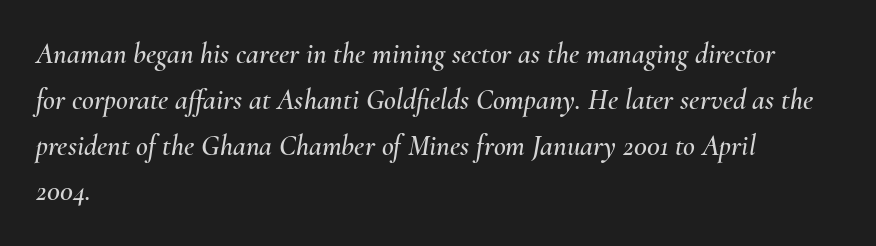
Each letter keeps its own natural width here, so spacing adapts to shape. What's the leading like? Ordinary, nothing unusual. Standard letterfit; no display-style spreading of the glyphs. A clean baseline with only descenders dipping below it.
